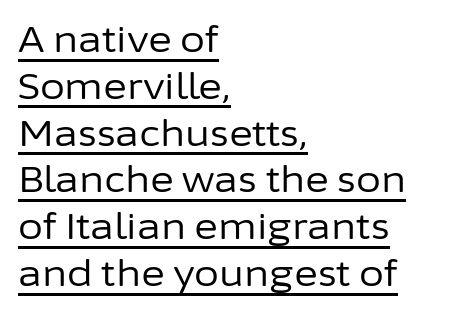
{"serif": "no", "italic": "no", "bold": "no", "weight": "regular", "width": "normal", "stroke_contrast": "low", "x_height": "medium", "monospaced": "no", "underline": "yes", "align": "left", "line_spacing": "normal", "line_spacing_ratio": 1.3, "letter_spacing": "normal", "letter_spacing_em": 0.0, "glyph_px": 36}
